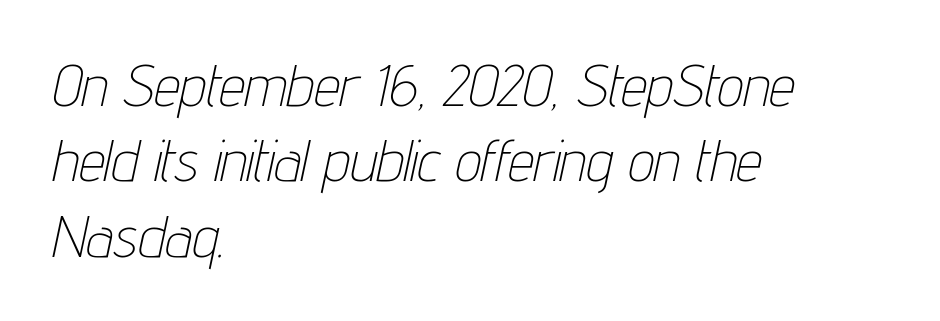
The image shows 58 px thin, condensed type, italic (leaning right); set left-aligned, normal line spacing (1.3x), normal letter spacing, not underlined; low stroke contrast and a medium x-height.
